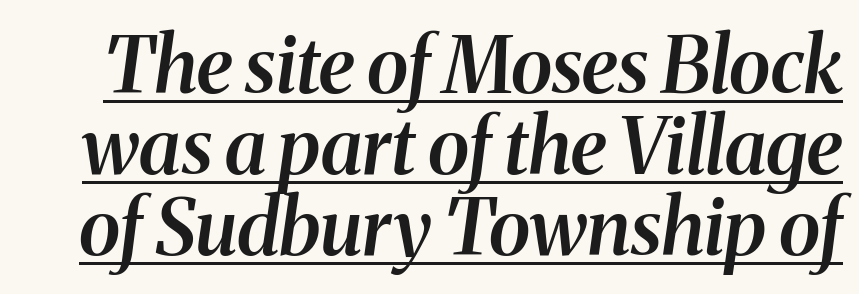
Q: Is the text bold? A: Semi-bold.
Q: Is the text italic (slanted)? A: Yes, it leans right by about 8 degrees.
Q: Is the typeface a serif or a sans-serif typeface? A: Serif.
Q: Is the text underlined? A: Yes.
Q: Is the spacing between letters normal or unusually wide? A: Normal.
Q: Is the spacing between lines tight, normal or loose? A: Tight.
Q: Width (condensed, normal, or wide)? A: Normal.
Q: Stroke contrast? A: Medium.
Q: x-height? A: Medium.
Q: Monospaced? A: No.
